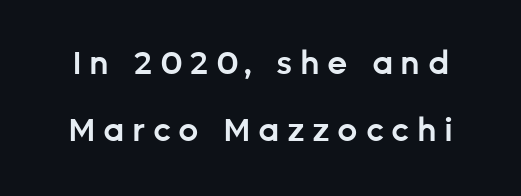
The image shows 32 px semibold sans-serif type, upright; set loose line spacing (2.09x), unusually wide letter spacing (+0.23 em), not underlined; low stroke contrast and a medium x-height.
